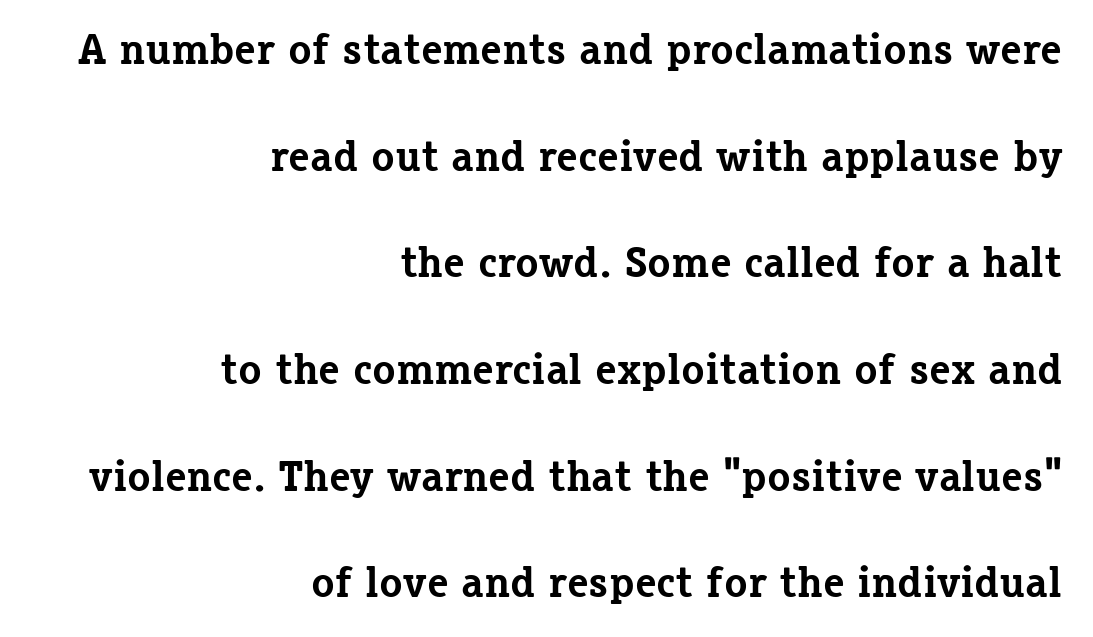
{"serif": "yes", "italic": "no", "bold": "yes", "weight": "bold", "width": "normal", "stroke_contrast": "low", "x_height": "medium", "monospaced": "no", "underline": "no", "align": "right", "line_spacing": "loose", "line_spacing_ratio": 2.48, "letter_spacing": "normal", "letter_spacing_em": 0.0, "glyph_px": 43}
